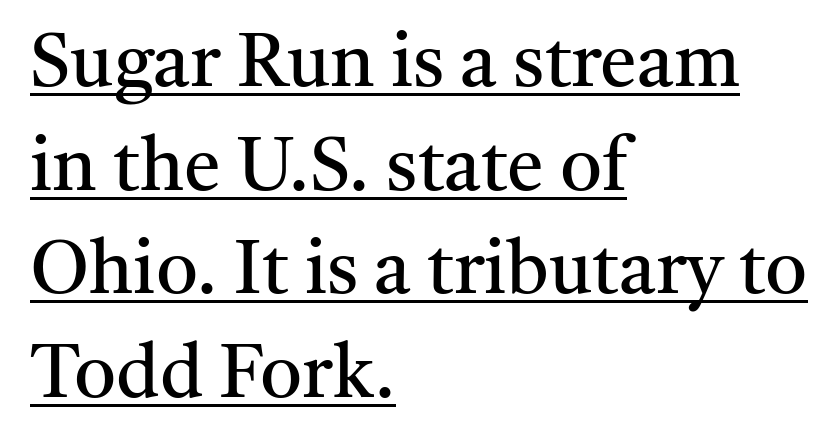
Q: Is the text bold? A: No.
Q: Is the text italic (slanted)? A: No, it is upright.
Q: Is the typeface a serif or a sans-serif typeface? A: Serif.
Q: Is the text underlined? A: Yes.
Q: How is the paragraph aligned? A: Left-aligned.
Q: Is the spacing between letters normal or unusually wide? A: Normal.
Q: Is the spacing between lines tight, normal or loose? A: Normal.
Q: Width (condensed, normal, or wide)? A: Normal.
Q: Stroke contrast? A: Medium.
Q: x-height? A: Medium.
Q: Monospaced? A: No.
